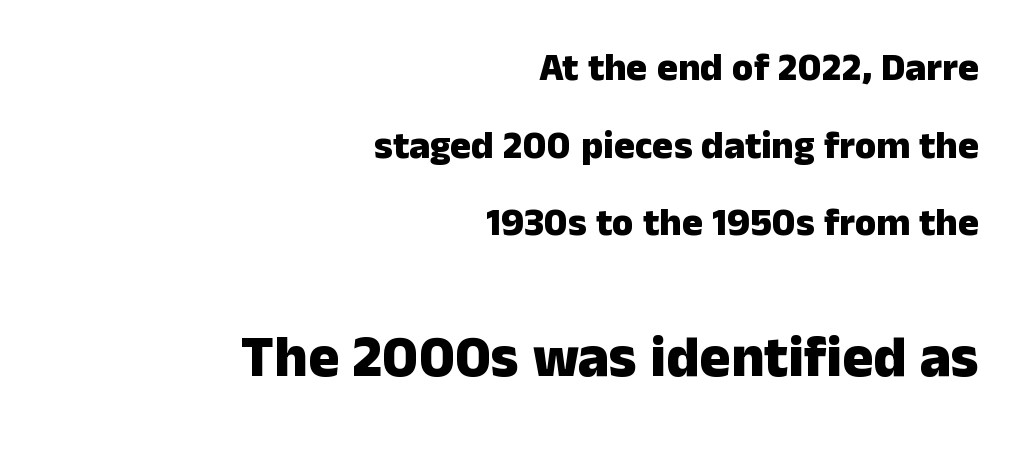
Q: Is the text bold? A: Yes.
Q: Is the text italic (slanted)? A: No, it is upright.
Q: Is the typeface a serif or a sans-serif typeface? A: Sans-serif.
Q: Is the text underlined? A: No.
Q: How is the paragraph aligned? A: Right-aligned.
Q: Is the spacing between letters normal or unusually wide? A: Normal.
Q: Is the spacing between lines tight, normal or loose? A: Loose.
Q: Which block of text is set in a larger size, the first (top) or the second (bottom)? A: The second (bottom) one.
Q: Width (condensed, normal, or wide)? A: Normal.
Q: Stroke contrast? A: Low.
Q: x-height? A: Medium.
Q: Monospaced? A: No.
